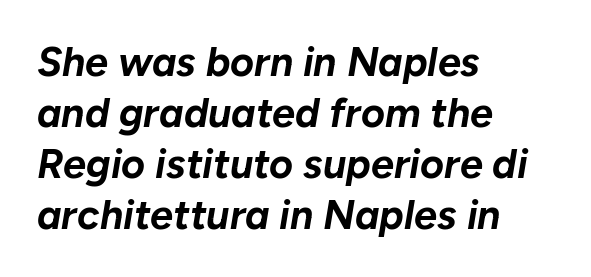
Weight check: bold — yes, fully. Horizontally, the lines are justified to the leading edge only. The passage shown is typed in a proportional face where columns would drift. The line texture is even and compact thanks to regular tracking.
